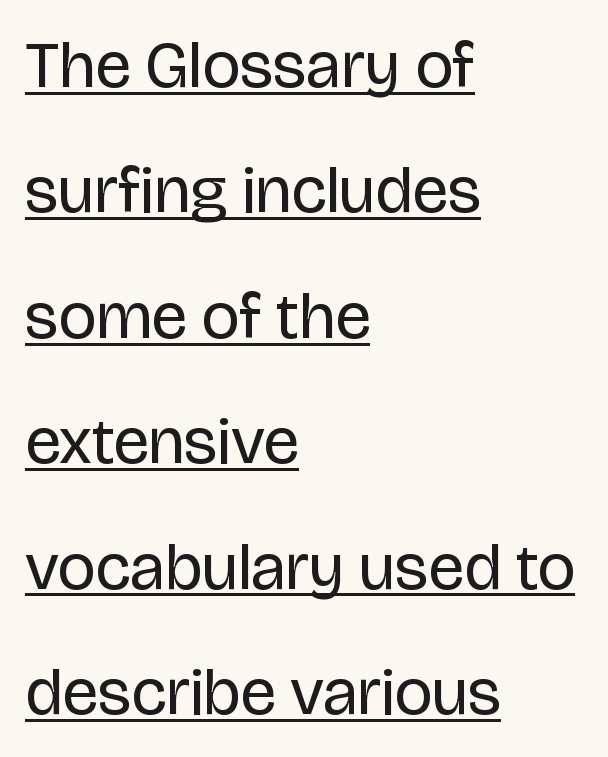
{"serif": "no", "italic": "no", "bold": "no", "weight": "regular", "width": "normal", "stroke_contrast": "low", "x_height": "large", "monospaced": "no", "underline": "yes", "align": "left", "line_spacing": "loose", "line_spacing_ratio": 1.9, "letter_spacing": "normal", "letter_spacing_em": 0.0, "glyph_px": 66}
